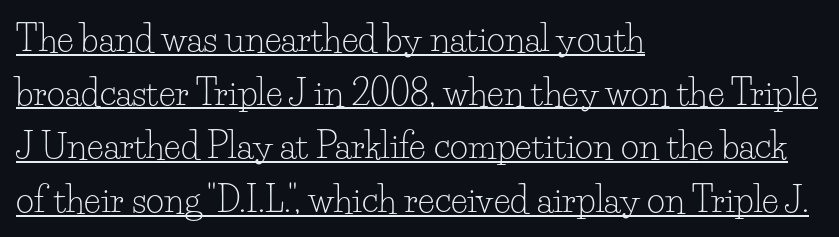
{"serif": "yes", "italic": "no", "bold": "no", "weight": "light", "width": "normal", "stroke_contrast": "low", "x_height": "small", "monospaced": "no", "underline": "yes", "align": "left", "line_spacing": "normal", "line_spacing_ratio": 1.53, "letter_spacing": "normal", "letter_spacing_em": 0.0, "glyph_px": 35}
